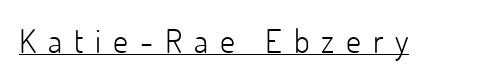
These lines are rendered in a variable-pitch font. Is the stroke heavy? The answer is a plain regular-or-lighter. Does a line run under the words? Yes, clearly. Glyph-to-glyph distance is far greater than everyday printed text.
